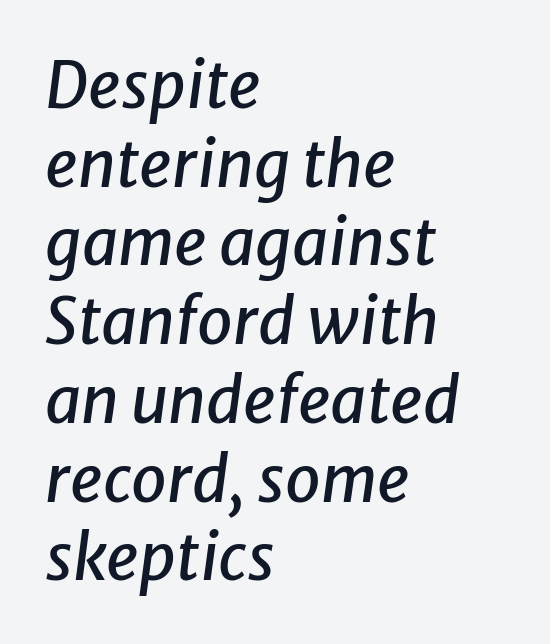
In terms of posture, this sample is oblique. Leftover space on each line is placed entirely after the last word. The passage shown is not underscored anywhere. The letters advance in unequal steps, a hallmark of proportional type. Nothing unusual about the tracking: characters are spaced as the font intends.
